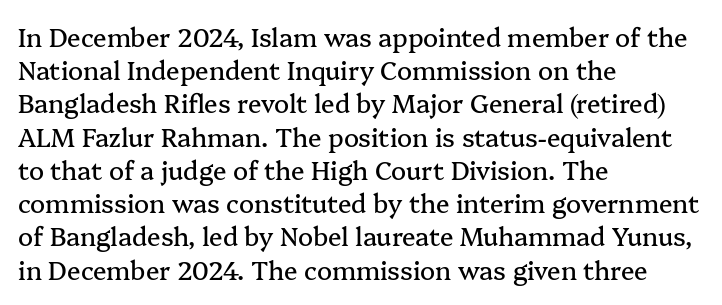
{"italic": "no", "underline": "no", "align": "left", "line_spacing": "normal", "line_spacing_ratio": 1.33, "letter_spacing": "normal", "letter_spacing_em": 0.0, "glyph_px": 25}
